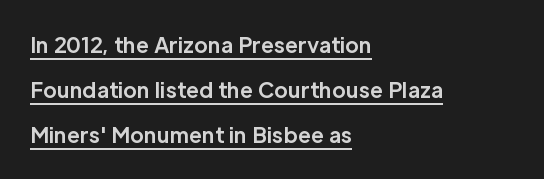
Q: Is the text bold? A: Yes.
Q: Is the text italic (slanted)? A: No, it is upright.
Q: Is the text underlined? A: Yes.
Q: How is the paragraph aligned? A: Left-aligned.
Q: Is the spacing between letters normal or unusually wide? A: Normal.
Q: Is the spacing between lines tight, normal or loose? A: Loose.
